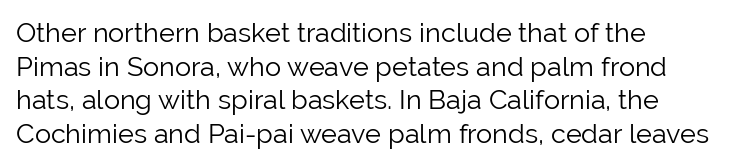
{"italic": "no", "bold": "no", "underline": "no", "align": "left", "line_spacing": "normal", "line_spacing_ratio": 1.25, "letter_spacing": "normal", "letter_spacing_em": 0.0, "glyph_px": 27}
